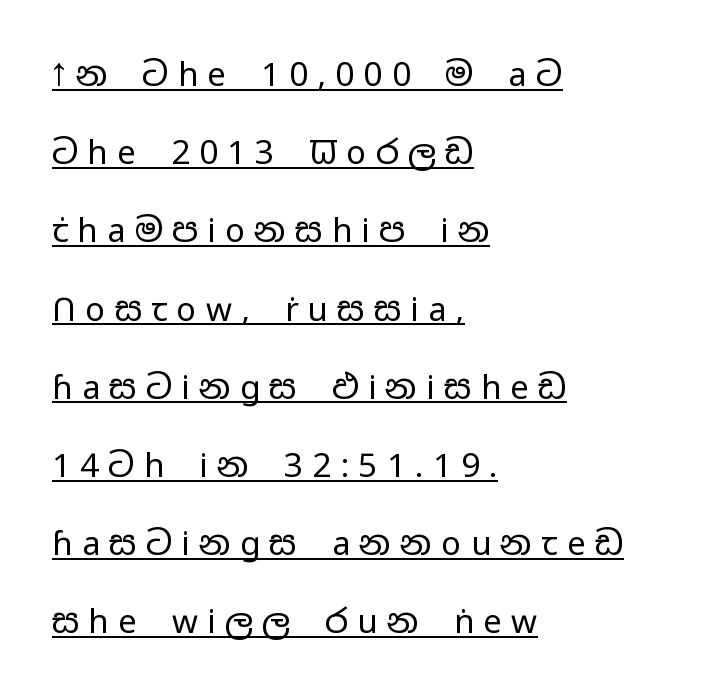
Classification — sans serif. The gaps between neighbouring characters are conspicuously large. Underlining? Definitely there. Characters remain perfectly vertical along every line. Spacing verdict: proportional, widths tailored to each character. Does the leading feel generous? Absolutely, it's lavish.
